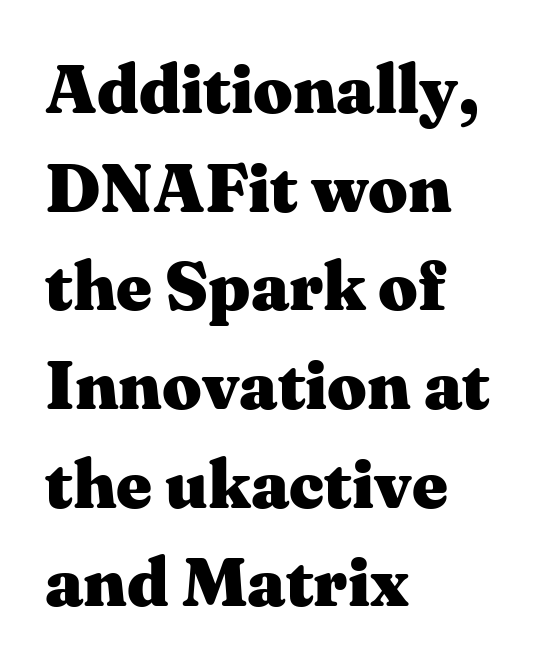
Standard letterfit; no display-style spreading of the glyphs. Nobody drew a line under any word here. The axis of the letterforms is exactly vertical. Line starts are locked; line ends wander.
